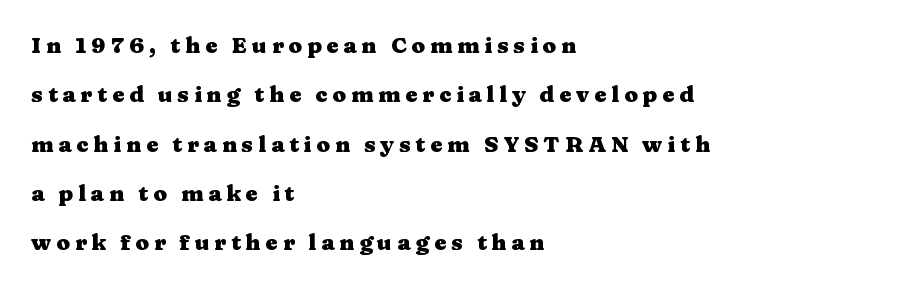
{"italic": "no", "bold": "yes", "underline": "no", "align": "left", "line_spacing": "loose", "line_spacing_ratio": 2.24, "letter_spacing": "wide", "letter_spacing_em": 0.22, "glyph_px": 22}
